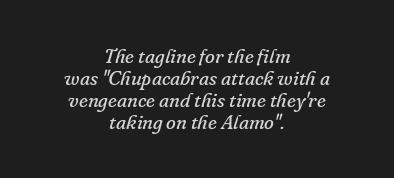
The image shows 20 px text type, italic (leaning right); set centered, tight line spacing (1.1x), normal letter spacing, not underlined.
